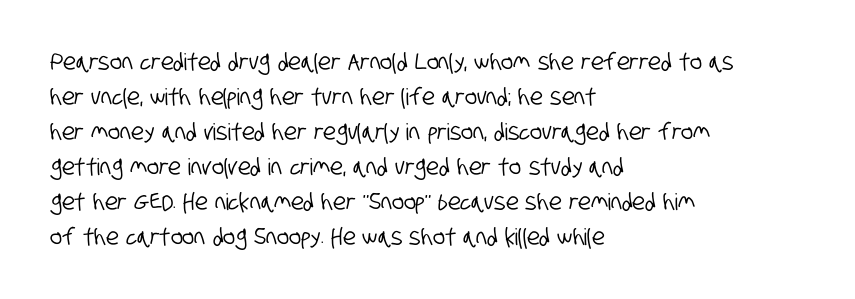
Q: Is the text underlined? A: No.
Q: How is the paragraph aligned? A: Left-aligned.
Q: Is the spacing between letters normal or unusually wide? A: Normal.
Q: Is the spacing between lines tight, normal or loose? A: Normal.
